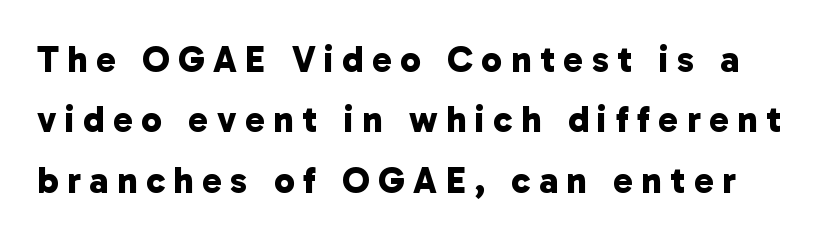
{"serif": "no", "bold": "yes", "weight": "bold", "width": "normal", "stroke_contrast": "low", "x_height": "medium", "monospaced": "no", "underline": "no", "line_spacing": "normal", "line_spacing_ratio": 1.63, "letter_spacing": "wide", "letter_spacing_em": 0.23, "glyph_px": 37}
